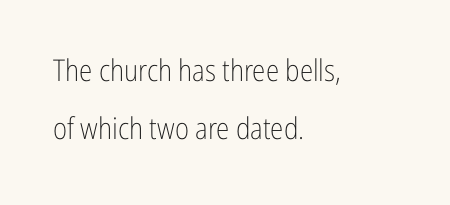
The image shows 30 px light, condensed sans-serif type, upright; set left-aligned, loose line spacing (1.93x), normal letter spacing, not underlined; low stroke contrast and a medium x-height.
